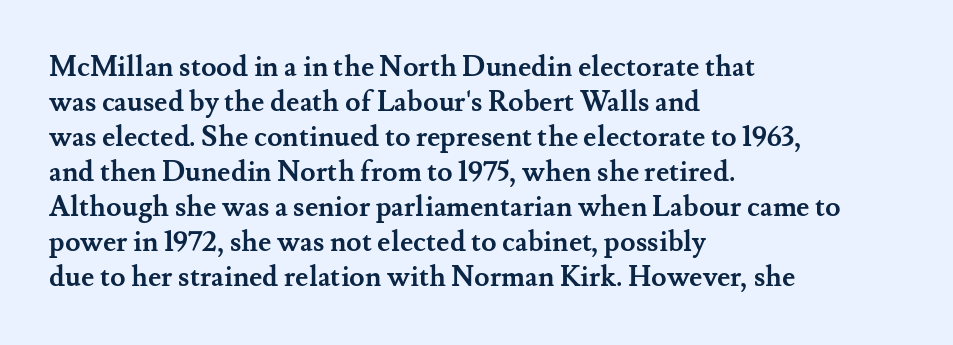
Visually the block forms a straight wall on the left and a jagged coastline on the right. Weight: bold. This sample uses plain, unmodified letter spacing. Ordinary non-slanted type is in use.
